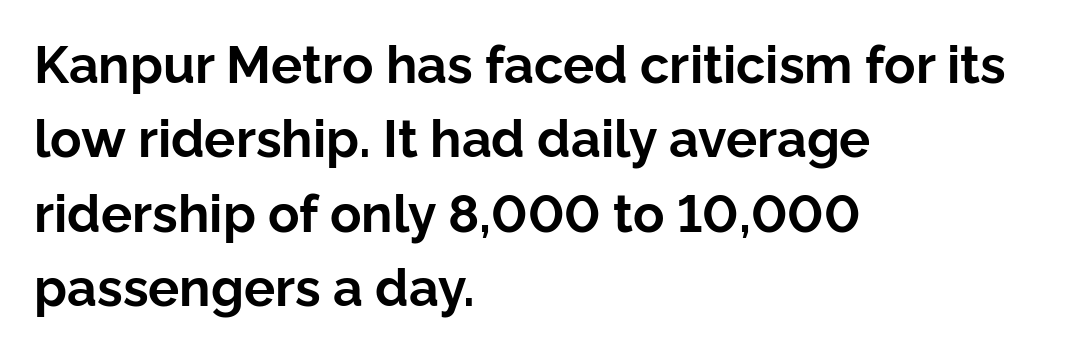
Q: Is the text bold? A: Yes.
Q: Is the text italic (slanted)? A: No, it is upright.
Q: Is the typeface a serif or a sans-serif typeface? A: Sans-serif.
Q: Is the text underlined? A: No.
Q: How is the paragraph aligned? A: Left-aligned.
Q: Is the spacing between letters normal or unusually wide? A: Normal.
Q: Is the spacing between lines tight, normal or loose? A: Normal.
Q: Width (condensed, normal, or wide)? A: Normal.
Q: Stroke contrast? A: Low.
Q: x-height? A: Medium.
Q: Monospaced? A: No.
